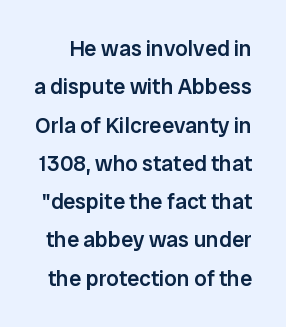
{"italic": "no", "bold": "semi", "underline": "no", "line_spacing_ratio": 1.74, "letter_spacing": "normal", "letter_spacing_em": 0.0, "glyph_px": 22}
